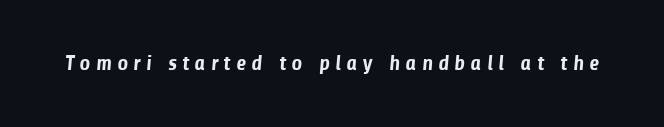
Q: Is the text bold? A: Yes.
Q: Is the text underlined? A: No.
Q: Is the spacing between letters normal or unusually wide? A: Unusually wide.
